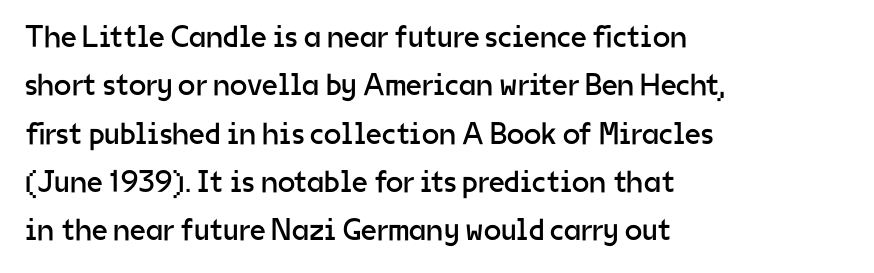
The image shows 31 px regular-weight sans-serif type, upright; set left-aligned, normal line spacing (1.56x), normal letter spacing, not underlined; low stroke contrast and a medium x-height.
